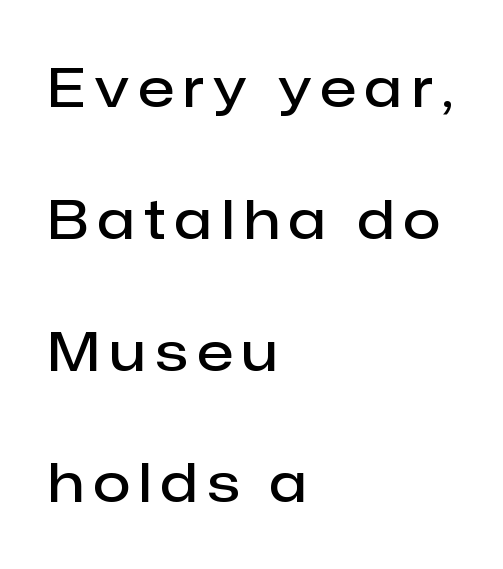
The image shows 54 px semibold sans-serif type, upright; set left-aligned, loose line spacing (2.44x), not underlined; low stroke contrast and a medium x-height.
